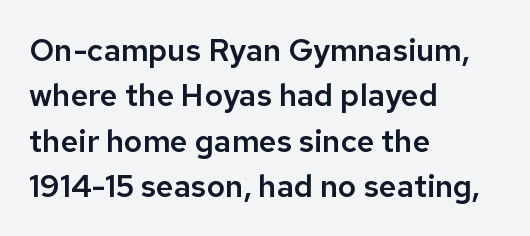
Classification — sans serif. In CSS terms this would be text-align: left. Nothing unusual about the tracking: characters are spaced as the font intends. Summary of vertical rhythm: regular, with standard interline spacing. The specimen omits any rule beneath the text block's lines. These lines were composed using upright roman letters.
